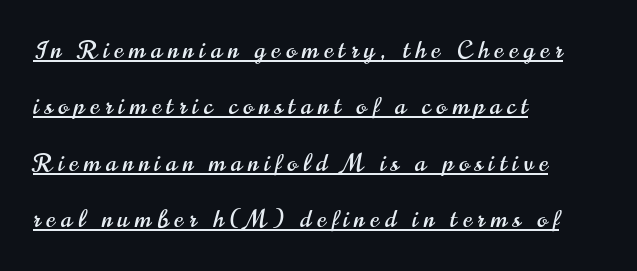
Here the glyphs are tracked loosely, breaking word shapes into spaced letters. A student would call this left alignment; a typographer would say flush left, rag right. The line-height multiplier appears high, well above default. The passage shown is underscored from start to finish.
